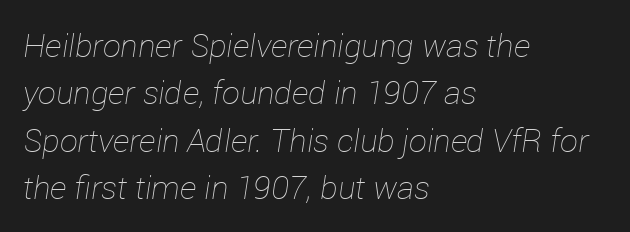
The image shows 32 px thin type, italic (leaning right); set left-aligned, normal line spacing (1.48x), normal letter spacing, not underlined; low stroke contrast and a medium x-height.
